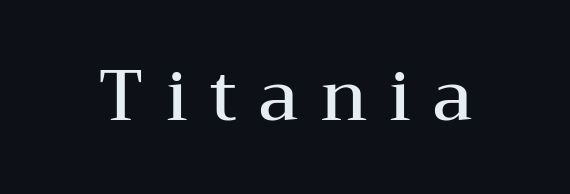
This sample has the flowing, uneven cadence of proportional lettering. The strip under each line holds only bare page. You can tell from the footed stems that serif type was used. Students, note that the glyphs here are deliberately spaced far apart. Short and long lines alike share a common midpoint.
